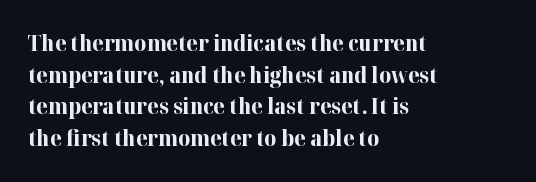
Q: Is the text bold? A: Yes.
Q: Is the text italic (slanted)? A: No, it is upright.
Q: Is the text underlined? A: No.
Q: How is the paragraph aligned? A: Left-aligned.
Q: Is the spacing between letters normal or unusually wide? A: Normal.
Q: Is the spacing between lines tight, normal or loose? A: Normal.
